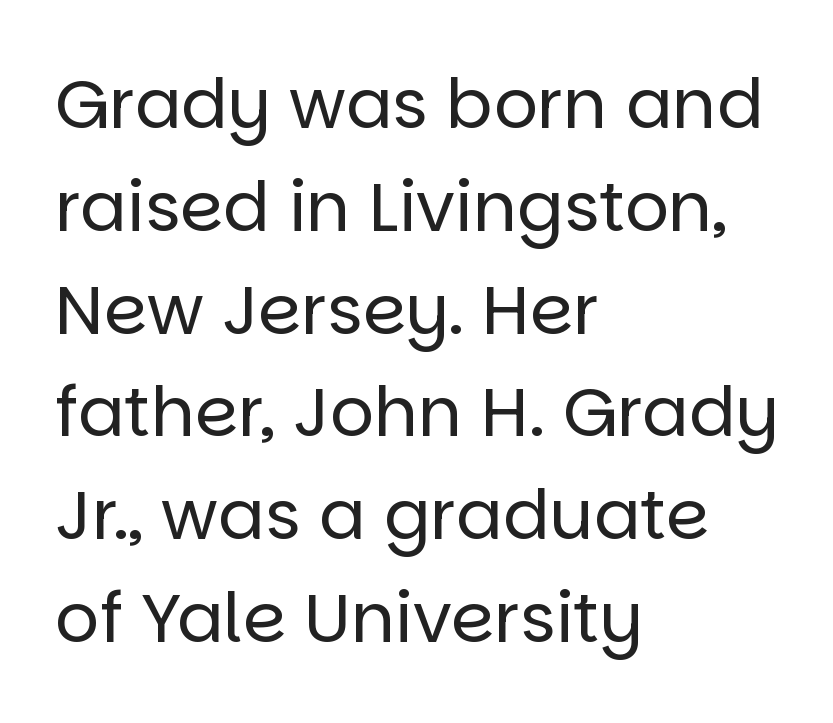
The image shows 69 px regular-weight sans-serif type, upright; set left-aligned, normal line spacing (1.49x), normal letter spacing, not underlined; low stroke contrast and a large x-height.
